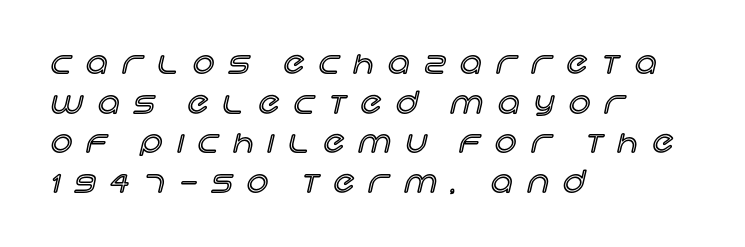
Q: Is the text italic (slanted)? A: Yes.
Q: Is the text underlined? A: No.
Q: How is the paragraph aligned? A: Left-aligned.
Q: Is the spacing between letters normal or unusually wide? A: Unusually wide.
Q: Is the spacing between lines tight, normal or loose? A: Normal.
Q: Width (condensed, normal, or wide)? A: Normal.
Q: x-height? A: Large.
Q: Monospaced? A: No.
